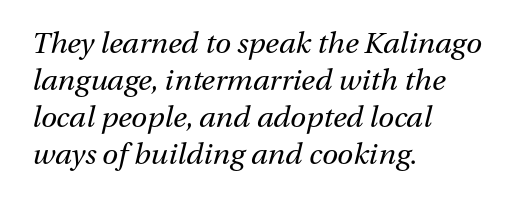
Q: Is the text bold? A: No.
Q: Is the text italic (slanted)? A: Yes, it leans right by about 13 degrees.
Q: Is the text underlined? A: No.
Q: How is the paragraph aligned? A: Left-aligned.
Q: Is the spacing between letters normal or unusually wide? A: Normal.
Q: Is the spacing between lines tight, normal or loose? A: Normal.
Q: Width (condensed, normal, or wide)? A: Normal.
Q: Stroke contrast? A: Medium.
Q: x-height? A: Medium.
Q: Monospaced? A: No.
